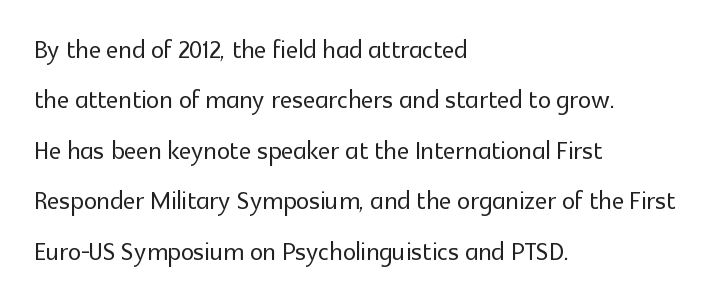
Q: Is the text italic (slanted)? A: No, it is upright.
Q: Is the typeface a serif or a sans-serif typeface? A: Sans-serif.
Q: Is the text underlined? A: No.
Q: How is the paragraph aligned? A: Left-aligned.
Q: Is the spacing between letters normal or unusually wide? A: Normal.
Q: Is the spacing between lines tight, normal or loose? A: Normal.
Q: Width (condensed, normal, or wide)? A: Normal.
Q: x-height? A: Medium.
Q: Monospaced? A: No.
